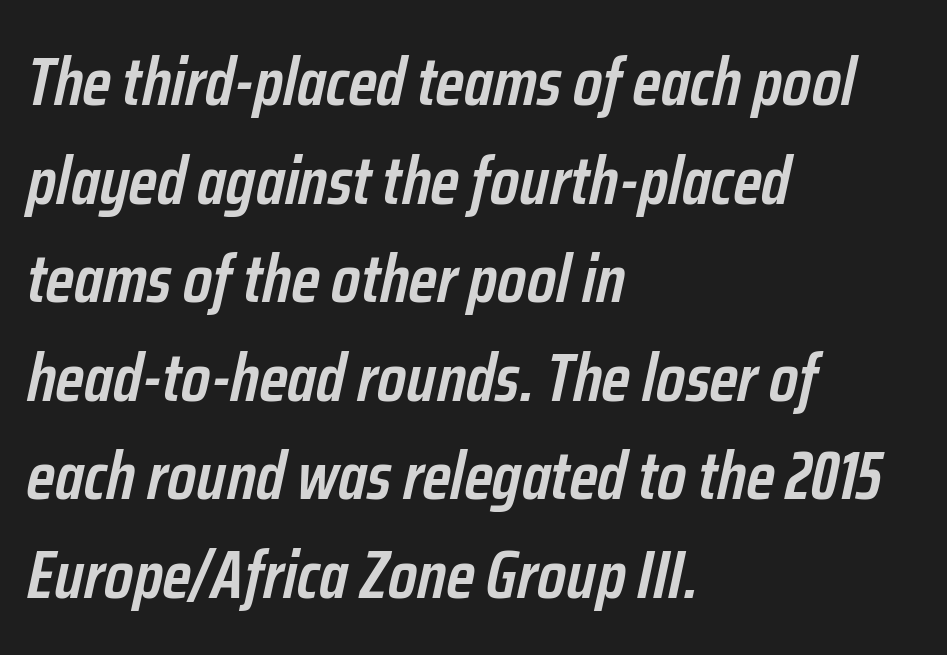
The passage shown stacks its lines at a standard gap. Note the varied advance widths — an 'i' is clearly narrower than an 'm'. Designer's note — italics engaged. Standard letterfit; no display-style spreading of the glyphs. Teacher's note: observe the even left margin — that is flush-left alignment.
